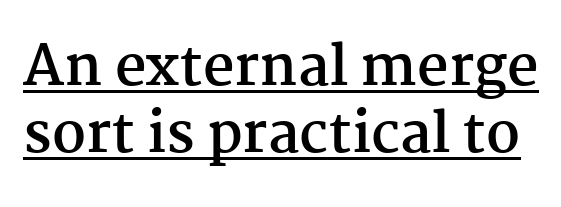
Q: Is the text bold? A: Yes.
Q: Is the text italic (slanted)? A: No, it is upright.
Q: Is the typeface a serif or a sans-serif typeface? A: Serif.
Q: Is the text underlined? A: Yes.
Q: Is the spacing between letters normal or unusually wide? A: Normal.
Q: Width (condensed, normal, or wide)? A: Normal.
Q: Stroke contrast? A: Medium.
Q: x-height? A: Medium.
Q: Monospaced? A: No.
